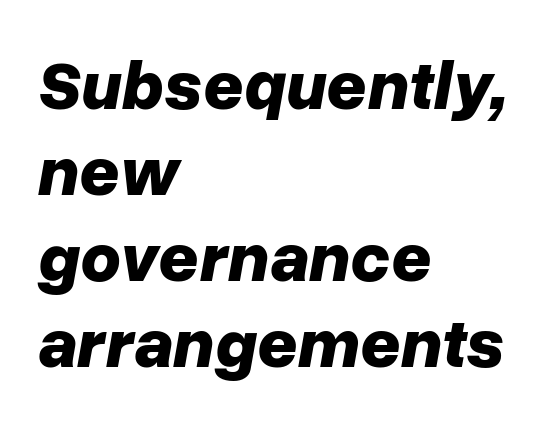
Q: Is the text bold? A: Yes.
Q: Is the text italic (slanted)? A: Yes, it leans right by about 10 degrees.
Q: Is the text underlined? A: No.
Q: How is the paragraph aligned? A: Left-aligned.
Q: Is the spacing between letters normal or unusually wide? A: Normal.
Q: Width (condensed, normal, or wide)? A: Normal.
Q: Stroke contrast? A: Low.
Q: x-height? A: Medium.
Q: Monospaced? A: No.
